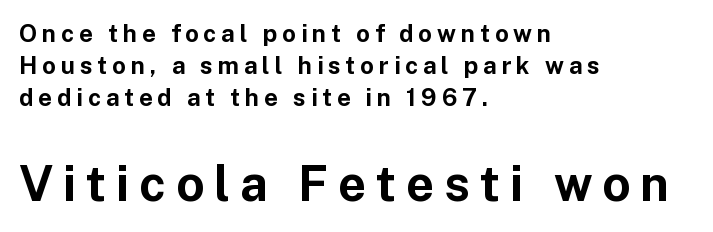
{"serif": "no", "italic": "no", "bold": "yes", "weight": "bold", "width": "normal", "stroke_contrast": "low", "x_height": "medium", "monospaced": "no", "underline": "no", "align": "left", "line_spacing": "normal", "line_spacing_ratio": 1.33, "letter_spacing": "wide", "letter_spacing_em": 0.2, "larger_block": "second", "size_ratio": 2.04, "glyph_px": 49}
